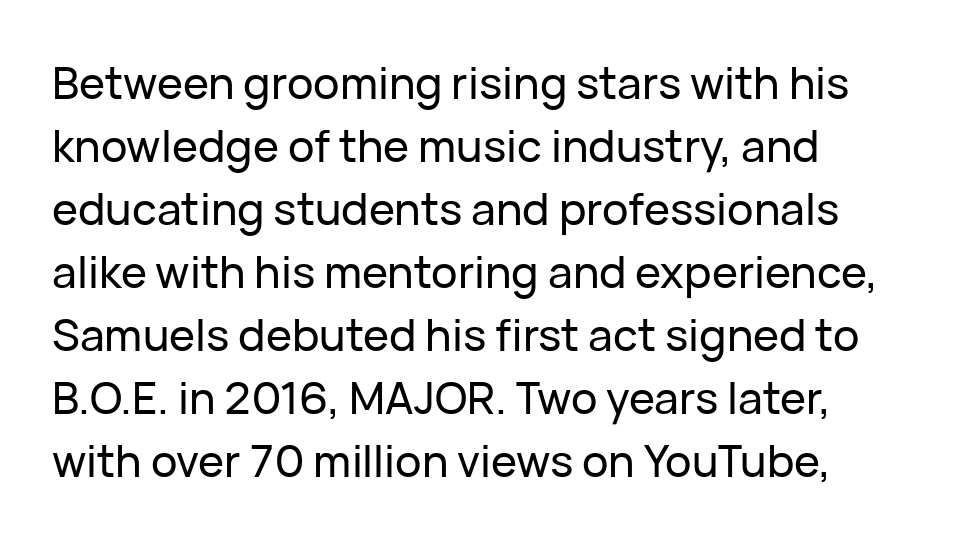
Q: Is the text italic (slanted)? A: No, it is upright.
Q: Is the typeface a serif or a sans-serif typeface? A: Sans-serif.
Q: Is the text underlined? A: No.
Q: Is the spacing between letters normal or unusually wide? A: Normal.
Q: Is the spacing between lines tight, normal or loose? A: Normal.
Q: Width (condensed, normal, or wide)? A: Normal.
Q: Stroke contrast? A: Low.
Q: x-height? A: Medium.
Q: Monospaced? A: No.
